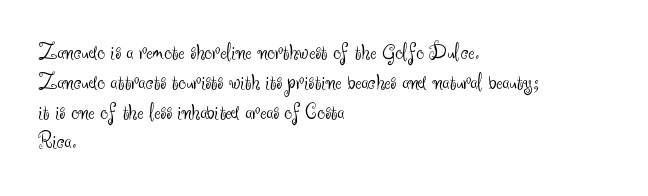
If you drew a line through each stem, it would be perfectly vertical. Tracking value appears to be zero — textbook default spacing. The rag falls on the right side of this text block. The face looks like a standard text weight, possibly lighter. The string is rendered with underlining switched off.
